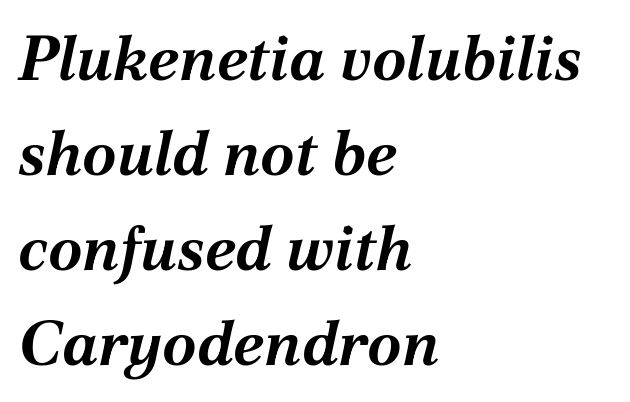
Q: Is the text bold? A: Yes.
Q: Is the text italic (slanted)? A: Yes, it leans right by about 12 degrees.
Q: Is the text underlined? A: No.
Q: How is the paragraph aligned? A: Left-aligned.
Q: Is the spacing between letters normal or unusually wide? A: Normal.
Q: Is the spacing between lines tight, normal or loose? A: Normal.
Q: Width (condensed, normal, or wide)? A: Normal.
Q: Stroke contrast? A: Medium.
Q: x-height? A: Medium.
Q: Monospaced? A: No.
